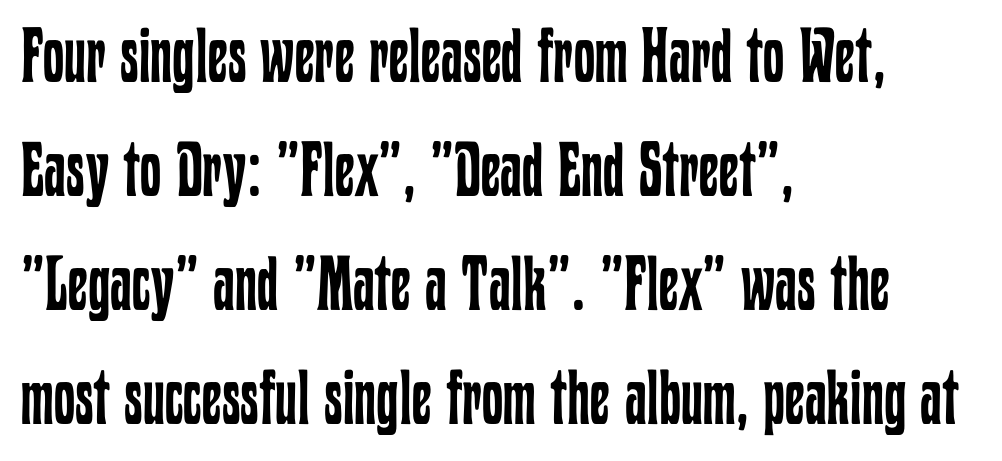
{"italic": "no", "bold": "no", "weight": "regular", "width": "condensed", "stroke_contrast": "low", "x_height": "medium", "monospaced": "no", "underline": "no", "align": "left", "line_spacing": "normal", "line_spacing_ratio": 1.5, "letter_spacing": "normal", "letter_spacing_em": 0.0, "glyph_px": 76}
